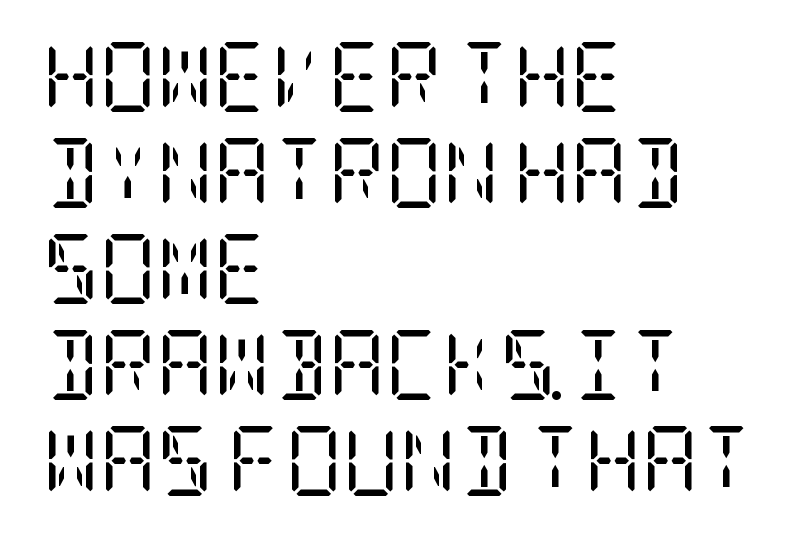
Q: Is the text bold? A: No.
Q: Is the text italic (slanted)? A: No, it is upright.
Q: Is the typeface a serif or a sans-serif typeface? A: Serif.
Q: Is the text underlined? A: No.
Q: How is the paragraph aligned? A: Left-aligned.
Q: Is the spacing between letters normal or unusually wide? A: Normal.
Q: Is the spacing between lines tight, normal or loose? A: Normal.
Q: Width (condensed, normal, or wide)? A: Condensed.
Q: Stroke contrast? A: Low.
Q: x-height? A: Large.
